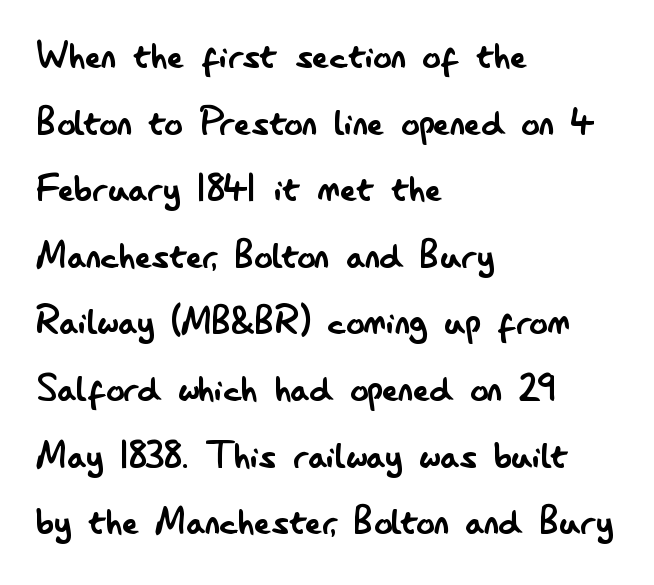
Q: Is the text bold? A: No.
Q: Is the text italic (slanted)? A: No, it is upright.
Q: Is the typeface a serif or a sans-serif typeface? A: Sans-serif.
Q: Is the text underlined? A: No.
Q: How is the paragraph aligned? A: Left-aligned.
Q: Is the spacing between letters normal or unusually wide? A: Normal.
Q: Is the spacing between lines tight, normal or loose? A: Normal.
Q: Width (condensed, normal, or wide)? A: Condensed.
Q: Stroke contrast? A: Low.
Q: x-height? A: Small.
Q: Monospaced? A: No.
